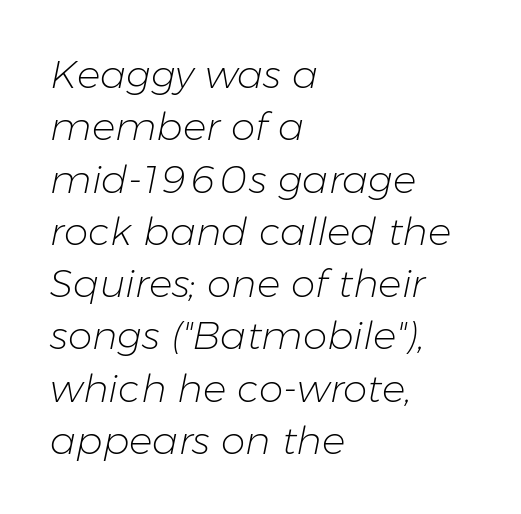
{"italic": "yes", "lean": "right", "slant_degrees": 11, "bold": "no", "weight": "light", "width": "normal", "stroke_contrast": "low", "x_height": "medium", "monospaced": "no", "underline": "no", "align": "left", "line_spacing": "normal", "line_spacing_ratio": 1.34, "letter_spacing": "normal", "letter_spacing_em": 0.0, "glyph_px": 39}
